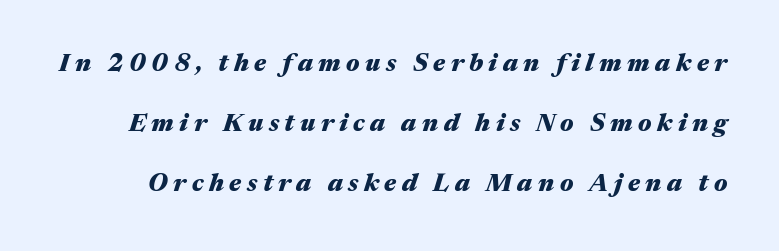
Q: Is the text bold? A: Yes.
Q: Is the text italic (slanted)? A: Yes, it leans right by about 17 degrees.
Q: Is the text underlined? A: No.
Q: Is the spacing between letters normal or unusually wide? A: Unusually wide.
Q: Is the spacing between lines tight, normal or loose? A: Loose.
